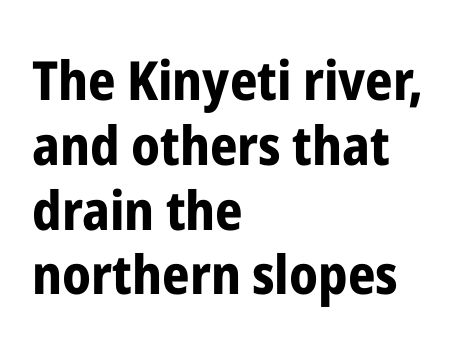
The image shows 54 px bold, condensed sans-serif type, upright; set left-aligned, line spacing 1.2x, normal letter spacing, not underlined; low stroke contrast and a medium x-height.
